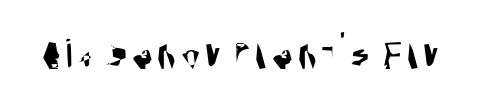
Q: Is the typeface a serif or a sans-serif typeface? A: Sans-serif.
Q: Is the text underlined? A: No.
Q: Width (condensed, normal, or wide)? A: Condensed.
Q: Stroke contrast? A: Medium.
Q: x-height? A: Large.
Q: Monospaced? A: No.
